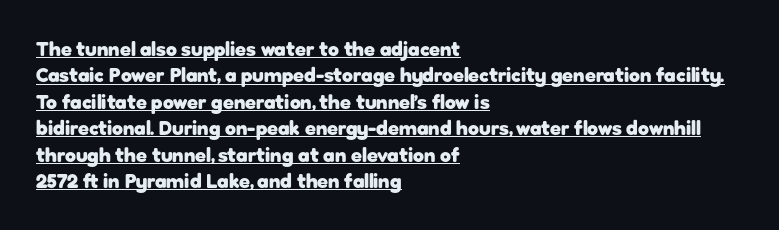
The image shows 20 px bold type, upright; set left-aligned, normal line spacing (1.32x), normal letter spacing, underlined.
